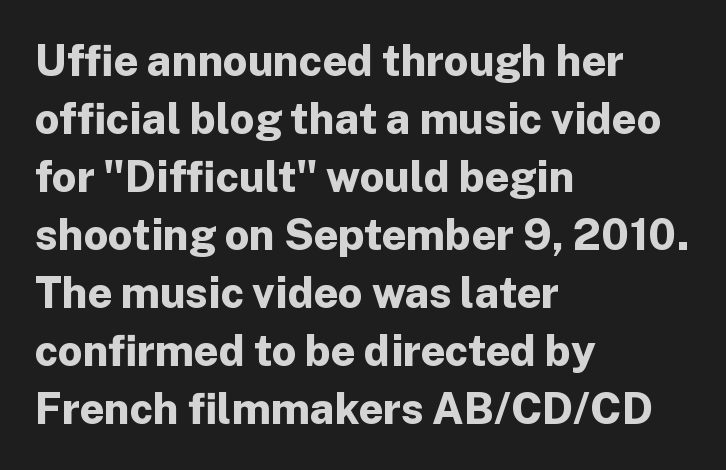
The face used here is proportionally spaced, like ordinary book or web type. Each line starts at the same left margin while the right side varies. Decoration check: the copy has no underline. Does the weight exceed regular? Yes, all the way to bold.
